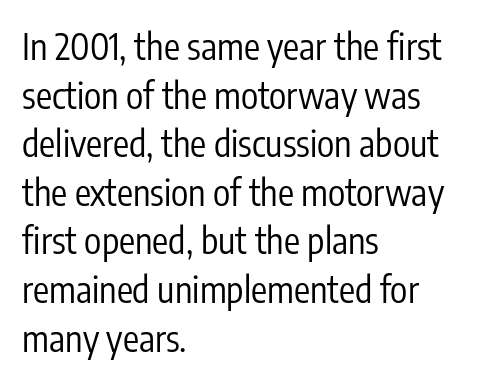
The image shows 36 px regular-weight, condensed sans-serif type, upright; set left-aligned, normal line spacing (1.35x), normal letter spacing, not underlined; low stroke contrast and a medium x-height.
